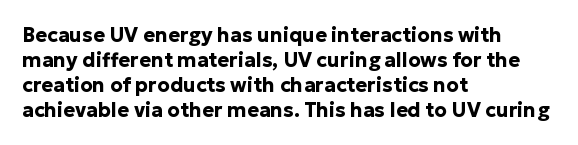
The image shows 20 px bold type, upright; set left-aligned, normal line spacing (1.25x), normal letter spacing, not underlined.
